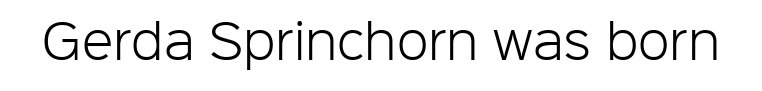
The letters advance in unequal steps, a hallmark of proportional type. Weight: regular or lighter. To sum up the face: it is a sans, with no serifs. Honestly, the letter spacing is just normal — you wouldn't notice it.
